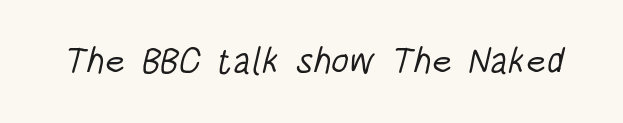
The image shows 36 px light, condensed sans-serif type; set normal letter spacing, not underlined; low stroke contrast and a large x-height.
